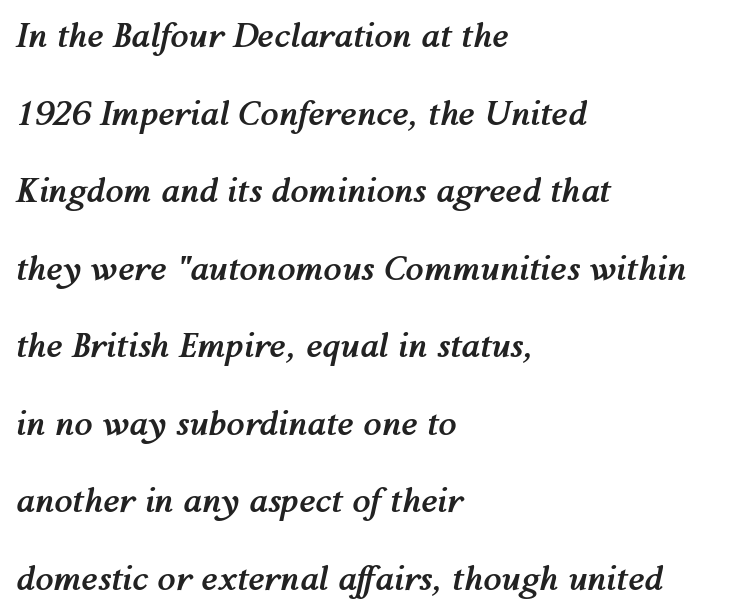
Line beginnings align vertically; line endings do not. Think of a printed novel: that variable character pitch is what you see here. I'd describe the lettering as bold — thick and assertive. Baseline-to-baseline distance is far greater than the letter height. This rendering leaves character spacing at its baseline value.
